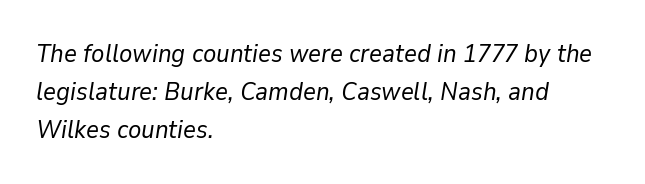
The image shows 25 px text type, italic (leaning right); set left-aligned, normal line spacing (1.53x), normal letter spacing, not underlined.
